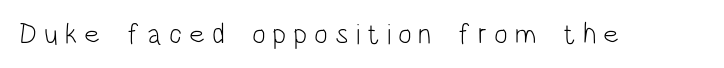
{"serif": "no", "italic": "no", "bold": "no", "weight": "light", "width": "condensed", "stroke_contrast": "low", "x_height": "large", "monospaced": "no", "underline": "no", "letter_spacing": "wide", "letter_spacing_em": 0.24, "glyph_px": 29}
